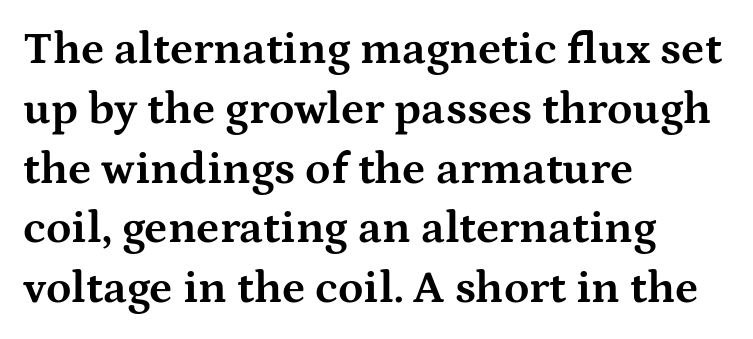
You can tell from the footed stems that serif type was used. The setting favours the left margin, as ordinary paragraphs usually do. Typographic density is high because the face is bold. Between one letter and the next there's only the usual sliver of space. It's the straight-up-and-down kind of type.
